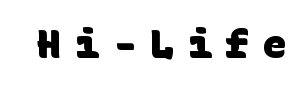
Chunky letters — that's bold for sure. Has an underline been added? It has not. Tracking here is generous; glyphs stand well apart from one another. Letterform terminals end flat and unadorned throughout the passage.
